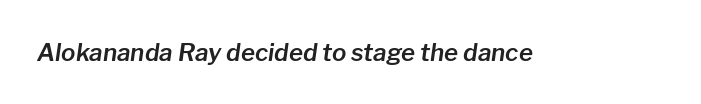
Q: Is the text italic (slanted)? A: Yes, it leans right by about 8 degrees.
Q: Is the text underlined? A: No.
Q: Is the spacing between letters normal or unusually wide? A: Normal.
